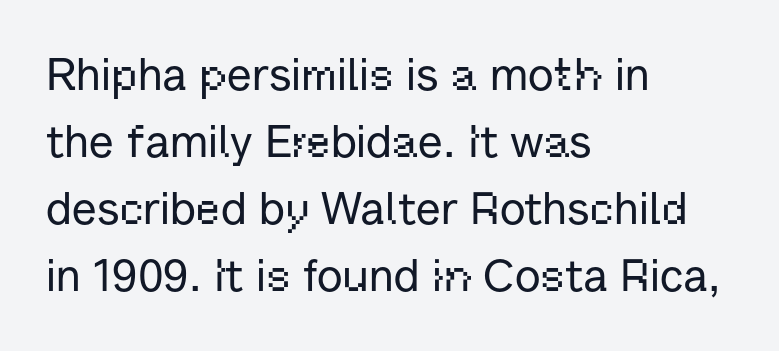
The image shows 45 px sans-serif type, upright; set left-aligned, normal line spacing (1.49x), normal letter spacing, not underlined; low stroke contrast and a medium x-height.
